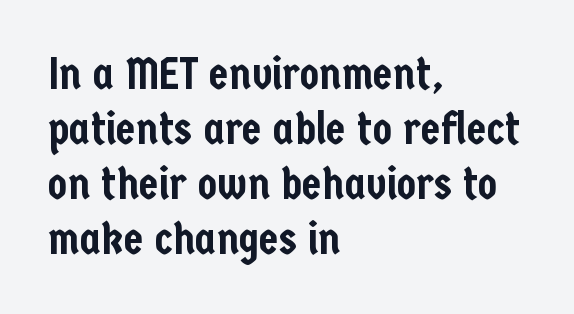
Q: Is the text italic (slanted)? A: No, it is upright.
Q: Is the typeface a serif or a sans-serif typeface? A: Sans-serif.
Q: Is the text underlined? A: No.
Q: How is the paragraph aligned? A: Left-aligned.
Q: Is the spacing between letters normal or unusually wide? A: Normal.
Q: Width (condensed, normal, or wide)? A: Condensed.
Q: Stroke contrast? A: Low.
Q: x-height? A: Medium.
Q: Monospaced? A: No.
